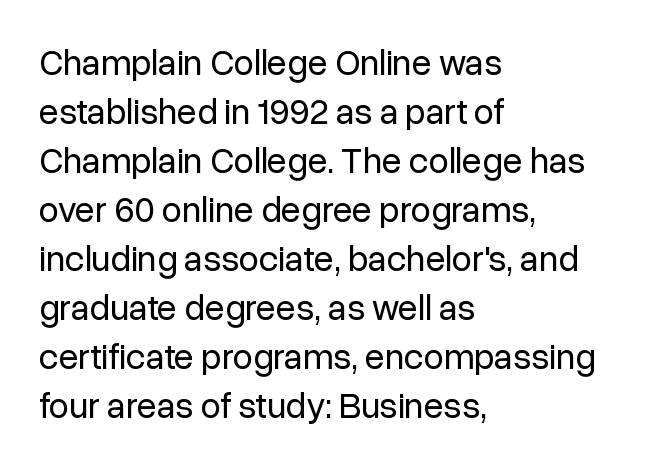
Q: Is the text bold? A: No.
Q: Is the text italic (slanted)? A: No, it is upright.
Q: Is the typeface a serif or a sans-serif typeface? A: Sans-serif.
Q: Is the text underlined? A: No.
Q: How is the paragraph aligned? A: Left-aligned.
Q: Is the spacing between letters normal or unusually wide? A: Normal.
Q: Is the spacing between lines tight, normal or loose? A: Normal.
Q: Width (condensed, normal, or wide)? A: Normal.
Q: Stroke contrast? A: Low.
Q: x-height? A: Medium.
Q: Monospaced? A: No.
